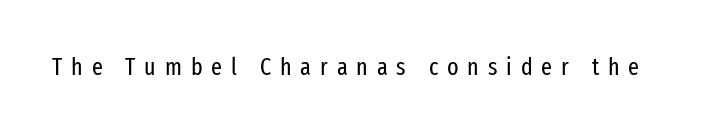
Q: Is the text bold? A: No.
Q: Is the text italic (slanted)? A: No, it is upright.
Q: Is the text underlined? A: No.
Q: Is the spacing between letters normal or unusually wide? A: Unusually wide.
